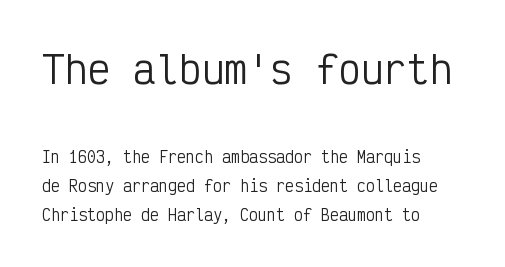
{"serif": "no", "italic": "no", "bold": "no", "weight": "regular", "width": "condensed", "stroke_contrast": "low", "x_height": "medium", "monospaced": "yes", "underline": "no", "align": "left", "line_spacing": "loose", "line_spacing_ratio": 1.93, "letter_spacing": "normal", "letter_spacing_em": 0.0, "larger_block": "first", "size_ratio": 2.53, "glyph_px": 38}
